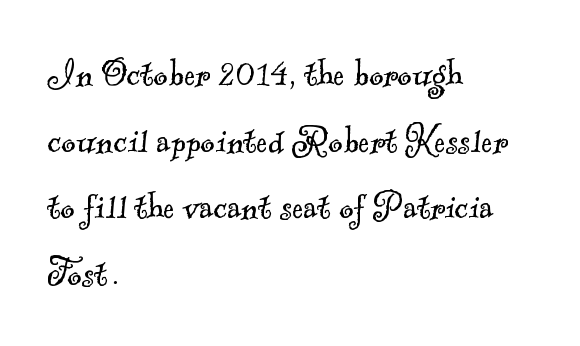
Q: Is the text bold? A: No.
Q: Is the typeface a serif or a sans-serif typeface? A: Serif.
Q: Is the text underlined? A: No.
Q: How is the paragraph aligned? A: Left-aligned.
Q: Is the spacing between letters normal or unusually wide? A: Normal.
Q: Is the spacing between lines tight, normal or loose? A: Normal.
Q: Width (condensed, normal, or wide)? A: Normal.
Q: x-height? A: Small.
Q: Monospaced? A: No.
